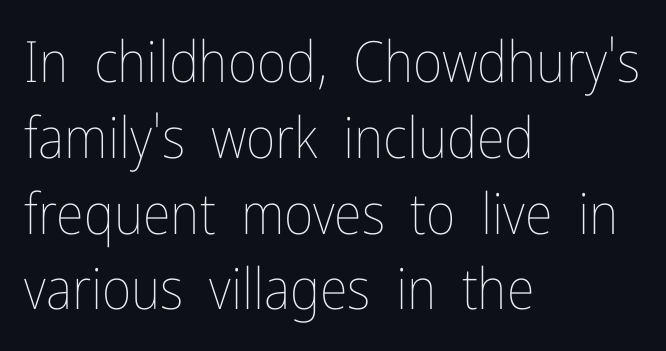
The image shows 57 px thin, condensed type, upright; set left-aligned, normal line spacing (1.33x), normal letter spacing, not underlined; low stroke contrast and a medium x-height.
